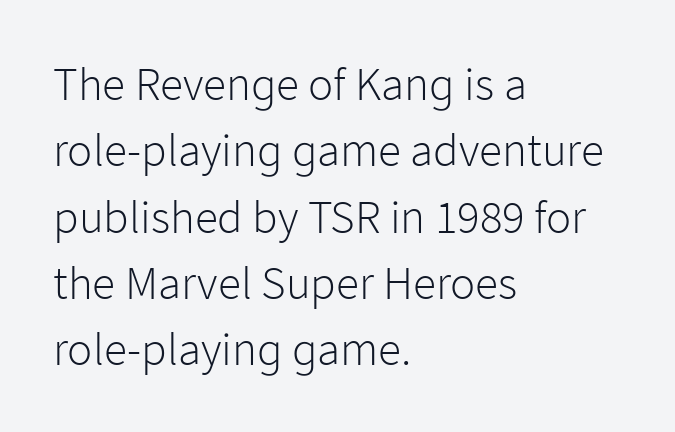
{"serif": "no", "italic": "no", "bold": "no", "weight": "light", "width": "normal", "stroke_contrast": "low", "x_height": "medium", "monospaced": "no", "underline": "no", "align": "left", "line_spacing": "normal", "line_spacing_ratio": 1.41, "letter_spacing": "normal", "letter_spacing_em": 0.0, "glyph_px": 47}
